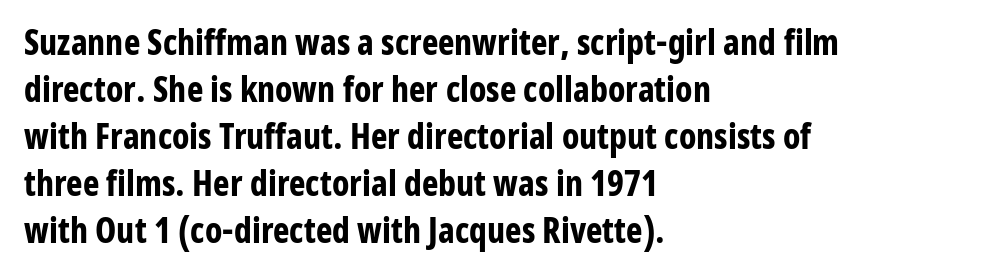
Q: Is the text bold? A: Yes.
Q: Is the text italic (slanted)? A: No, it is upright.
Q: Is the typeface a serif or a sans-serif typeface? A: Sans-serif.
Q: Is the text underlined? A: No.
Q: How is the paragraph aligned? A: Left-aligned.
Q: Is the spacing between letters normal or unusually wide? A: Normal.
Q: Is the spacing between lines tight, normal or loose? A: Normal.
Q: Width (condensed, normal, or wide)? A: Condensed.
Q: Stroke contrast? A: Low.
Q: x-height? A: Medium.
Q: Monospaced? A: No.
